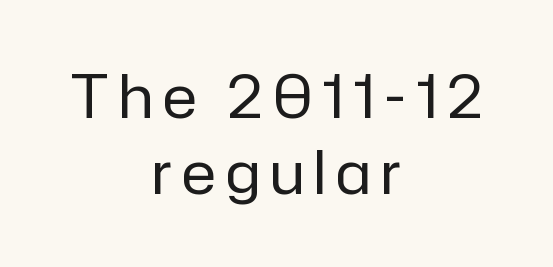
{"serif": "no", "italic": "no", "bold": "no", "weight": "regular", "width": "normal", "stroke_contrast": "low", "x_height": "medium", "monospaced": "no", "underline": "no", "align": "center", "line_spacing": "normal", "line_spacing_ratio": 1.29, "glyph_px": 59}
